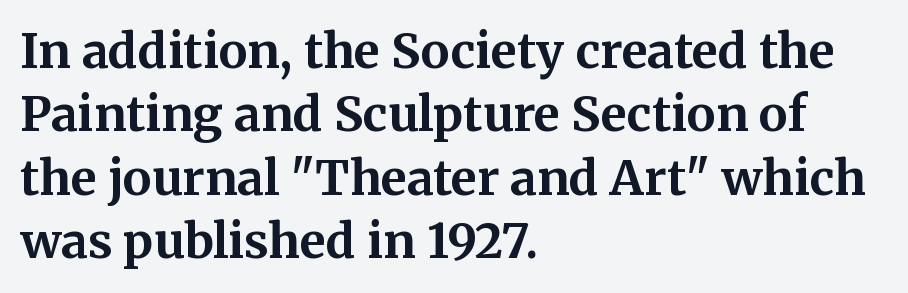
{"serif": "yes", "italic": "no", "bold": "yes", "weight": "bold", "width": "normal", "stroke_contrast": "medium", "x_height": "medium", "monospaced": "no", "underline": "no", "align": "left", "line_spacing": "normal", "line_spacing_ratio": 1.32, "letter_spacing": "normal", "letter_spacing_em": 0.0, "glyph_px": 48}
